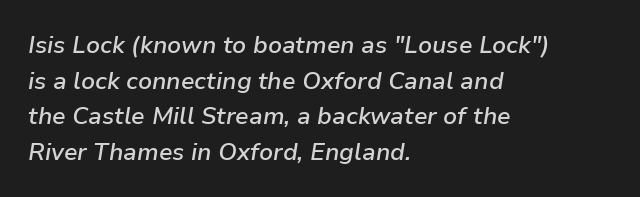
The image shows 24 px text type, italic (leaning right); set left-aligned, normal line spacing (1.48x), normal letter spacing, not underlined.
